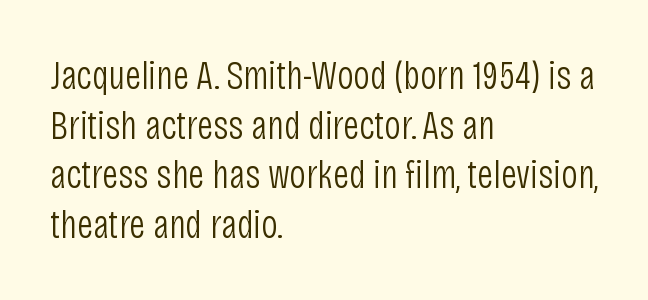
{"serif": "no", "italic": "no", "bold": "no", "weight": "light", "width": "condensed", "stroke_contrast": "low", "x_height": "large", "monospaced": "no", "underline": "no", "align": "left", "line_spacing_ratio": 1.21, "letter_spacing": "normal", "letter_spacing_em": 0.0, "glyph_px": 41}
